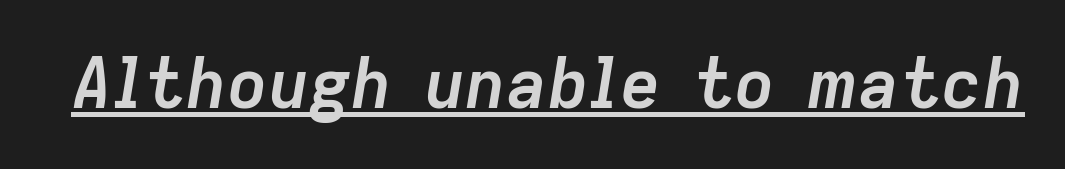
You could not count columns in this text — the font is proportionally spaced. The letters are slanted; this is an italic face. Tracking here is standard; glyphs follow each other at the usual distance. The face used here appears with an underline applied. As a designer I'd log this as weight 700, bold.
